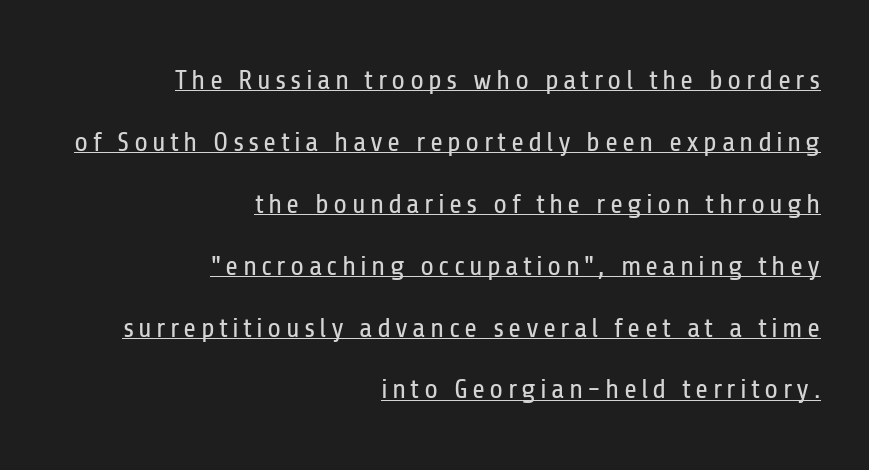
{"serif": "no", "italic": "no", "bold": "no", "weight": "regular", "width": "condensed", "stroke_contrast": "low", "x_height": "medium", "monospaced": "no", "underline": "yes", "align": "right", "line_spacing": "loose", "line_spacing_ratio": 2.21, "glyph_px": 28}
